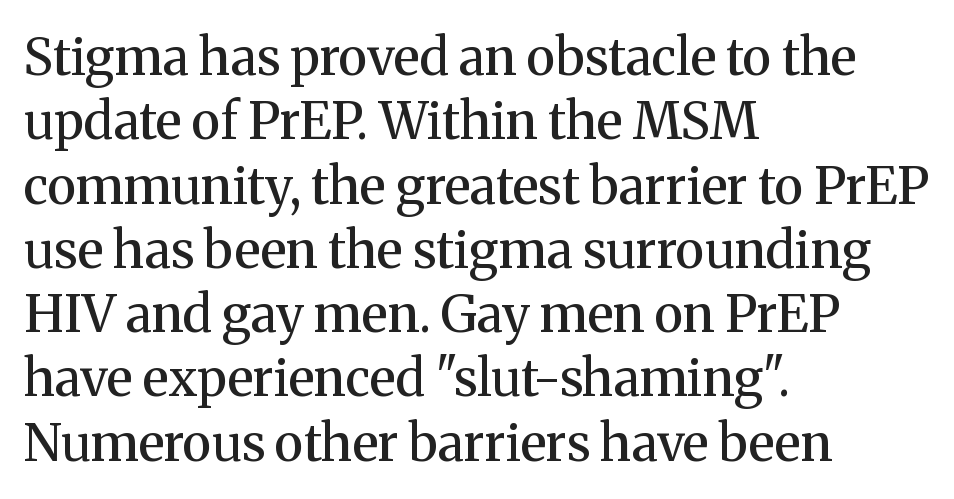
Q: Is the text bold? A: Semi-bold.
Q: Is the text italic (slanted)? A: No, it is upright.
Q: Is the typeface a serif or a sans-serif typeface? A: Serif.
Q: Is the text underlined? A: No.
Q: How is the paragraph aligned? A: Left-aligned.
Q: Is the spacing between letters normal or unusually wide? A: Normal.
Q: Is the spacing between lines tight, normal or loose? A: Normal.
Q: Width (condensed, normal, or wide)? A: Normal.
Q: Stroke contrast? A: Medium.
Q: x-height? A: Medium.
Q: Monospaced? A: No.
